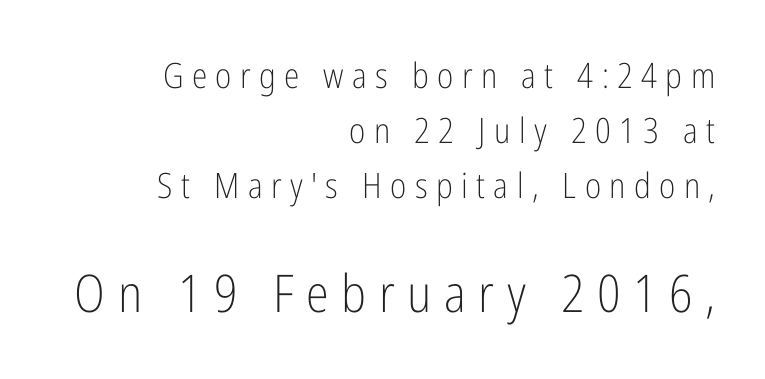
Substantial extra tracking has been applied to these lines. Students, observe: this is what conventionally led text looks like. Check under the words: just untouched page. Ink coverage per letter is moderate at most.
